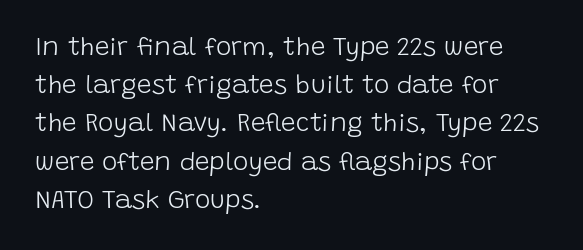
The vertical gap from one line to the next is medium. Quick note: underline off. The characters are drawn with everyday or finer stroke widths. A typesetter would mark this as roman, not italic. Caption: multi-line text, flush left, ragged right.
